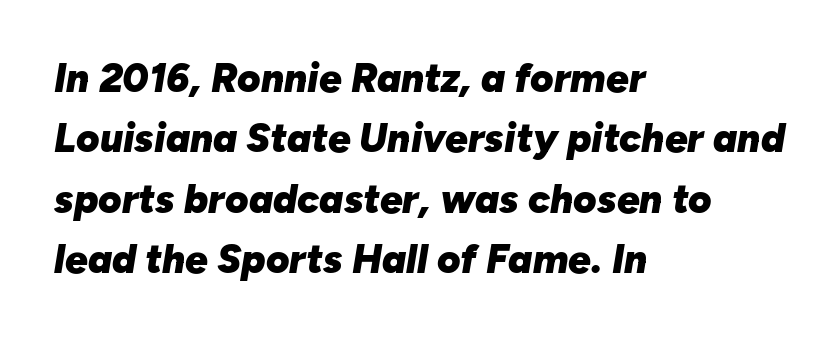
The image shows 40 px heavy type, italic (leaning right); set left-aligned, normal line spacing (1.51x), normal letter spacing, not underlined; low stroke contrast and a medium x-height.
